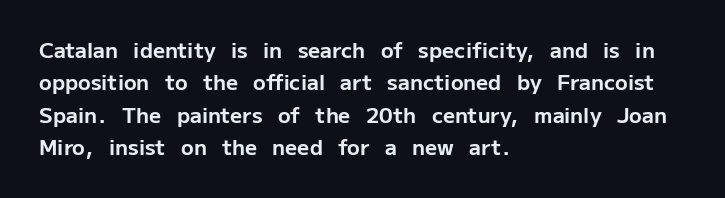
Unlike italic type, these characters show no tilt at all. Line starts are locked; line ends wander. Characters follow at the spacing the type designer built in. On the weight axis this lands at bold, roughly 700. The passage shown is not underscored anywhere.
